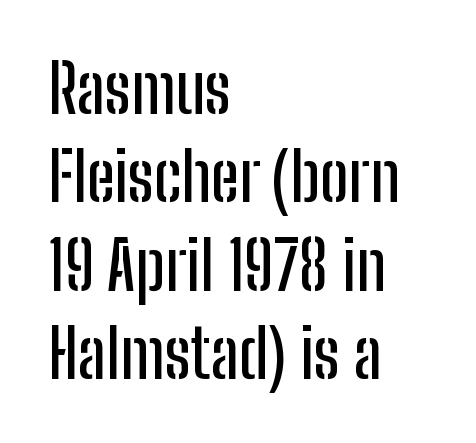
{"serif": "no", "italic": "no", "width": "condensed", "stroke_contrast": "low", "x_height": "medium", "monospaced": "no", "underline": "no", "align": "left", "line_spacing": "normal", "line_spacing_ratio": 1.32, "letter_spacing": "normal", "letter_spacing_em": 0.0, "glyph_px": 67}
